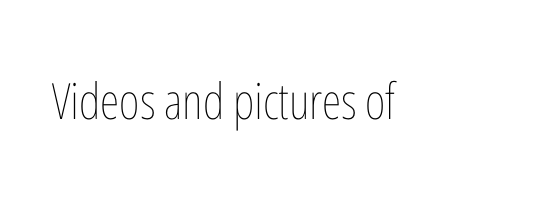
{"italic": "no", "bold": "no", "weight": "thin", "width": "condensed", "stroke_contrast": "low", "x_height": "medium", "monospaced": "no", "underline": "no", "letter_spacing": "normal", "letter_spacing_em": 0.0, "glyph_px": 50}
